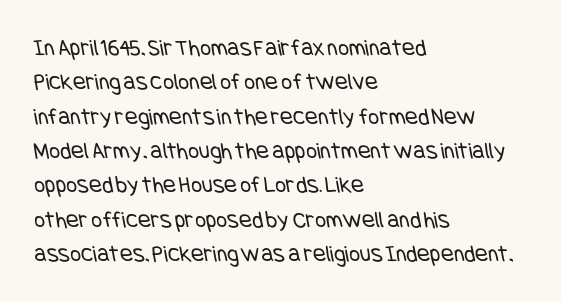
The image shows 24 px text type; set left-aligned, normal line spacing (1.43x), normal letter spacing, not underlined.
